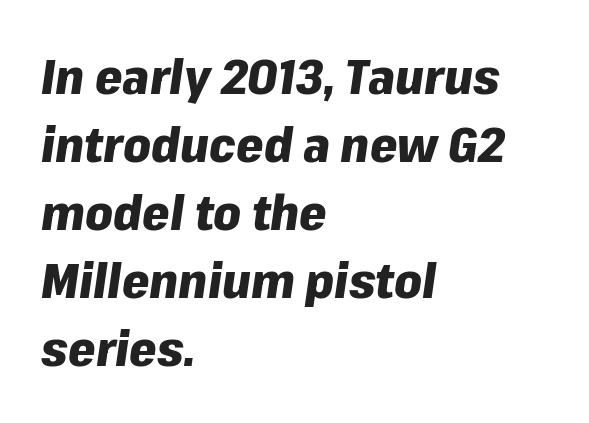
Which margin do the lines hug? The left one — the right edge is uneven. The passage shown is typed in a proportional face where columns would drift. Letter spacing: default. Only glyphs here, with clear space below each row.
